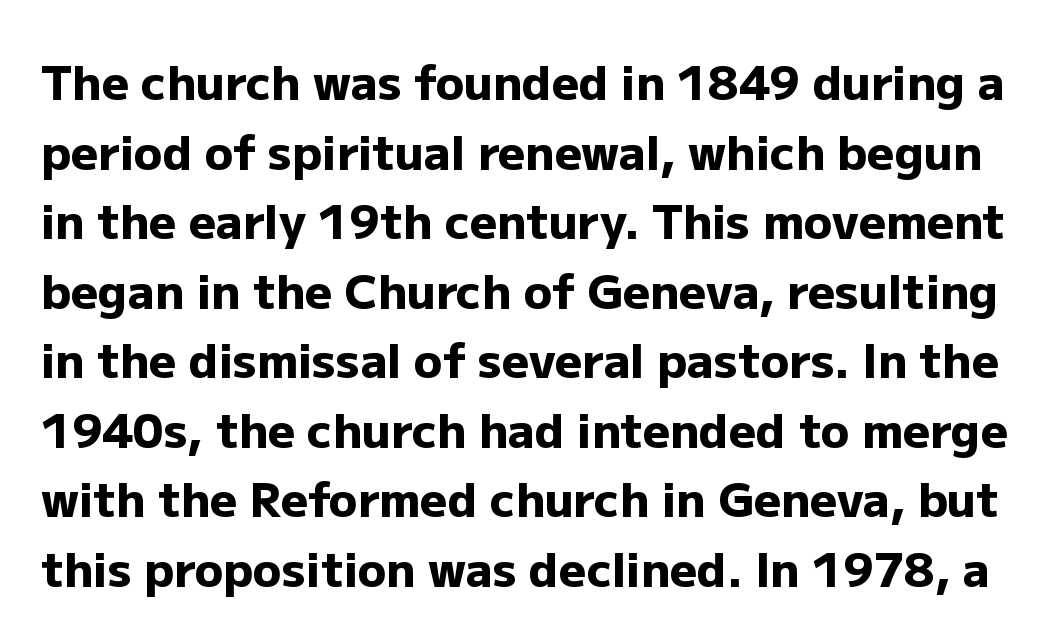
Q: Is the text bold? A: Yes.
Q: Is the text italic (slanted)? A: No, it is upright.
Q: Is the typeface a serif or a sans-serif typeface? A: Sans-serif.
Q: Is the text underlined? A: No.
Q: Is the spacing between letters normal or unusually wide? A: Normal.
Q: Is the spacing between lines tight, normal or loose? A: Normal.
Q: Width (condensed, normal, or wide)? A: Normal.
Q: Stroke contrast? A: Low.
Q: x-height? A: Medium.
Q: Monospaced? A: No.
